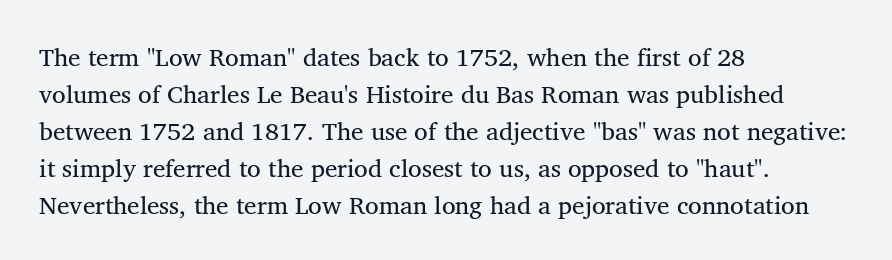
{"italic": "no", "bold": "no", "underline": "no", "align": "left", "line_spacing": "normal", "line_spacing_ratio": 1.48, "letter_spacing": "normal", "letter_spacing_em": 0.0, "glyph_px": 25}
